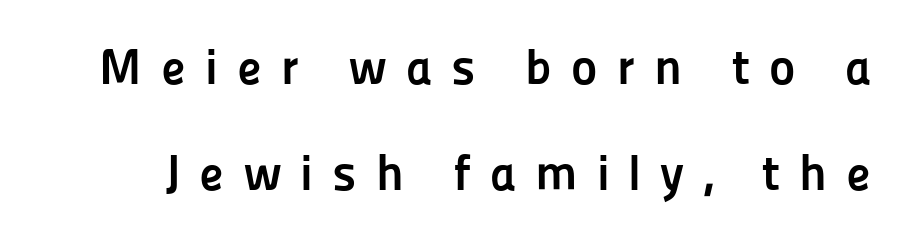
The image shows 50 px semibold sans-serif type, upright; set loose line spacing (2.13x), unusually wide letter spacing (+0.38 em), not underlined; low stroke contrast and a medium x-height.
